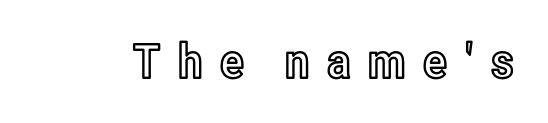
{"italic": "no", "width": "condensed", "x_height": "medium", "monospaced": "no", "underline": "no", "letter_spacing": "wide", "letter_spacing_em": 0.32, "glyph_px": 48}
